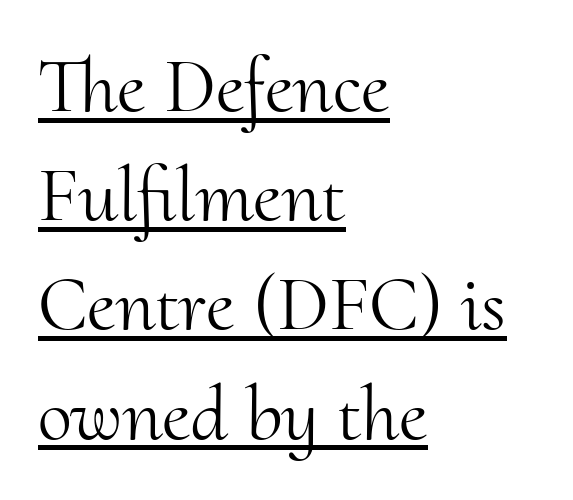
Q: Is the text bold? A: No.
Q: Is the text italic (slanted)? A: No, it is upright.
Q: Is the typeface a serif or a sans-serif typeface? A: Serif.
Q: Is the text underlined? A: Yes.
Q: How is the paragraph aligned? A: Left-aligned.
Q: Is the spacing between letters normal or unusually wide? A: Normal.
Q: Is the spacing between lines tight, normal or loose? A: Normal.
Q: Width (condensed, normal, or wide)? A: Normal.
Q: Stroke contrast? A: Medium.
Q: x-height? A: Small.
Q: Monospaced? A: No.
